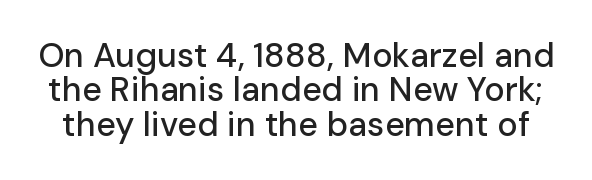
Q: Is the text italic (slanted)? A: No, it is upright.
Q: Is the typeface a serif or a sans-serif typeface? A: Sans-serif.
Q: Is the text underlined? A: No.
Q: Is the spacing between letters normal or unusually wide? A: Normal.
Q: Is the spacing between lines tight, normal or loose? A: Tight.
Q: Width (condensed, normal, or wide)? A: Normal.
Q: Stroke contrast? A: Low.
Q: x-height? A: Medium.
Q: Monospaced? A: No.
